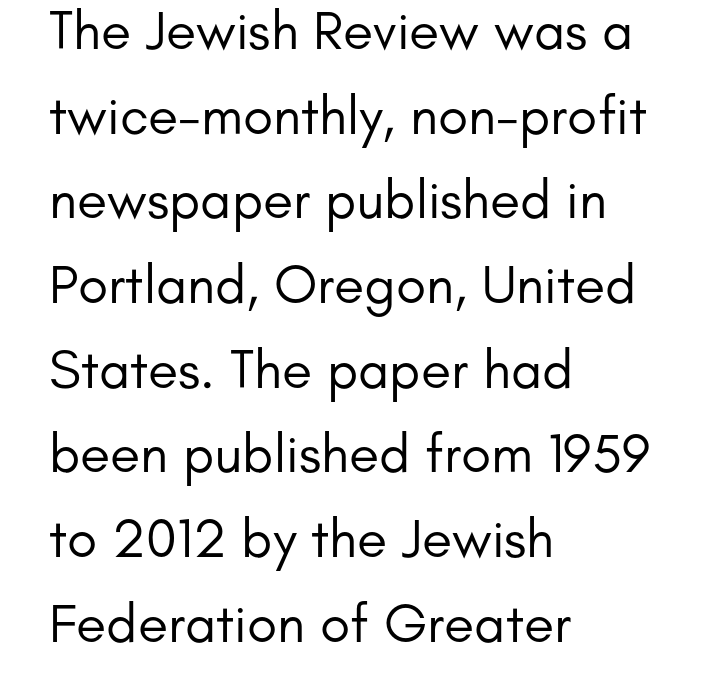
The image shows 55 px regular-weight sans-serif type, upright; set left-aligned, normal line spacing (1.54x), normal letter spacing, not underlined; low stroke contrast and a small x-height.
